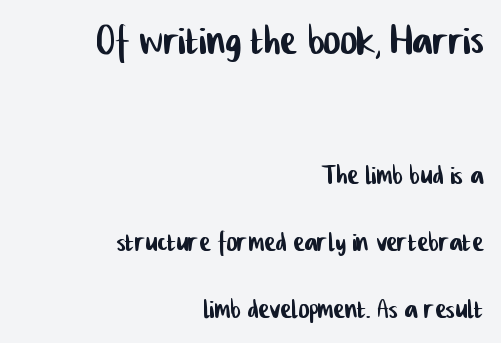
Q: Is the typeface a serif or a sans-serif typeface? A: Sans-serif.
Q: Is the text underlined? A: No.
Q: How is the paragraph aligned? A: Right-aligned.
Q: Is the spacing between letters normal or unusually wide? A: Normal.
Q: Is the spacing between lines tight, normal or loose? A: Loose.
Q: Which block of text is set in a larger size, the first (top) or the second (bottom)? A: The first (top) one.
Q: Width (condensed, normal, or wide)? A: Condensed.
Q: Stroke contrast? A: Low.
Q: x-height? A: Medium.
Q: Monospaced? A: No.
